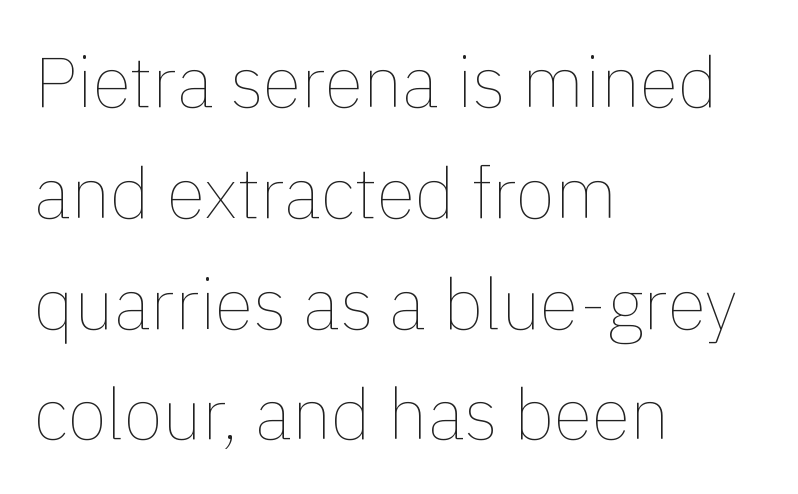
This sample has the flowing, uneven cadence of proportional lettering. Notice how the stems are strictly vertical — no italics here. The cut favours lightness, reaching ordinary text weight at its darkest. The space directly below the letters is spotless. Quick note: interline space is typical. The rag falls on the right side of this text block.
